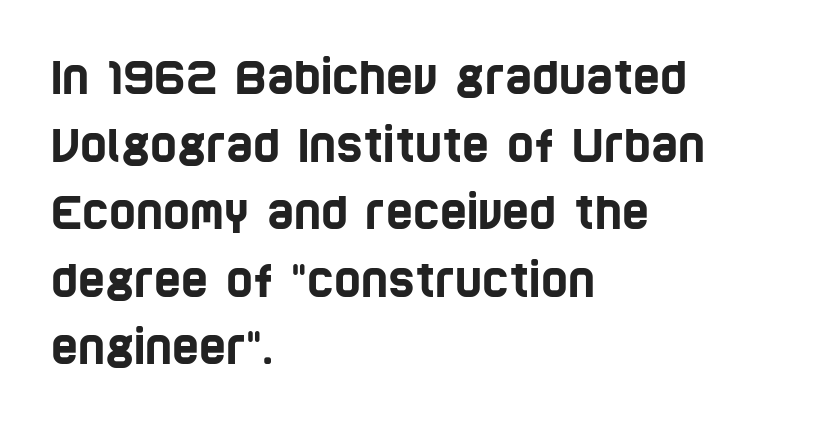
The image shows 46 px condensed sans-serif type; set left-aligned, normal line spacing (1.47x), normal letter spacing, not underlined; low stroke contrast and a large x-height.
